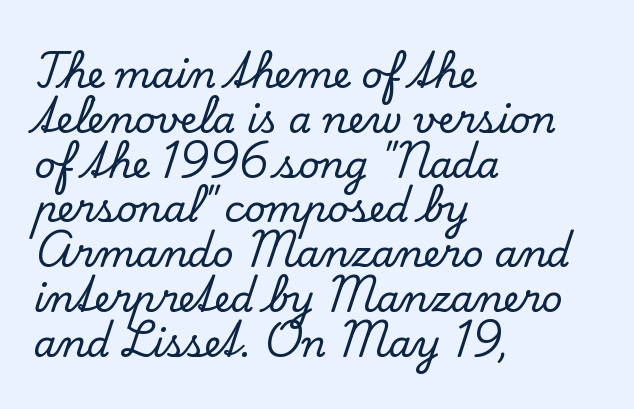
The image shows 37 px serif type; set left-aligned, line spacing 1.21x, normal letter spacing, not underlined; low stroke contrast and a small x-height.
